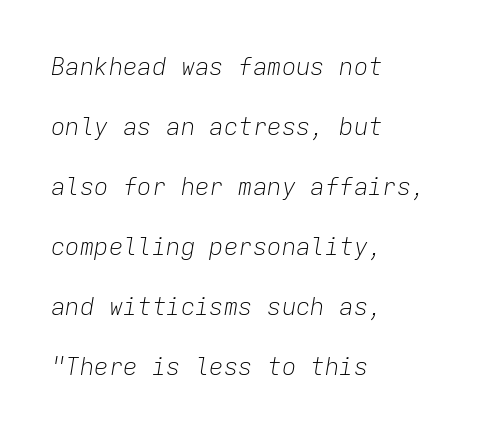
Q: Is the text bold? A: No.
Q: Is the text italic (slanted)? A: Yes, it leans right by about 9 degrees.
Q: Is the text underlined? A: No.
Q: How is the paragraph aligned? A: Left-aligned.
Q: Is the spacing between letters normal or unusually wide? A: Normal.
Q: Is the spacing between lines tight, normal or loose? A: Loose.
